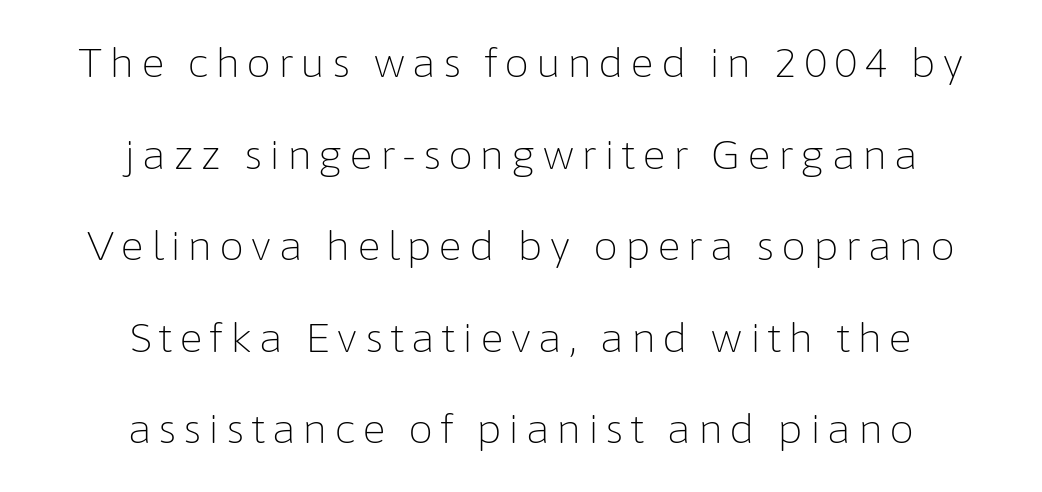
The image shows 40 px light sans-serif type, upright; set centered, loose line spacing (2.29x), not underlined; low stroke contrast and a medium x-height.
